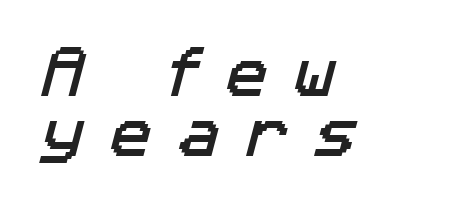
The image shows 55 px sans-serif type; set left-aligned, tight line spacing (1.1x), unusually wide letter spacing (+0.49 em), not underlined; low stroke contrast and a medium x-height.
